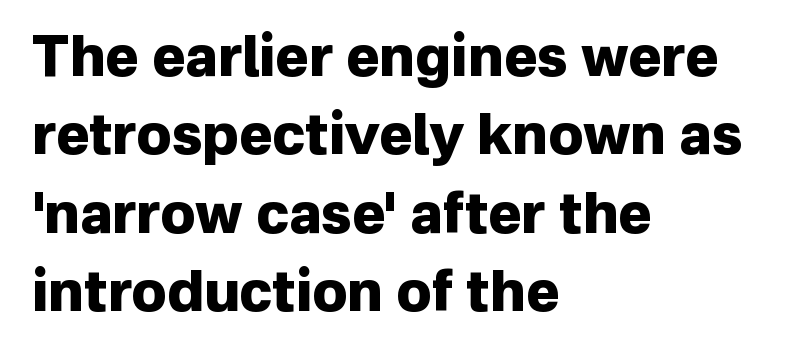
Q: Is the text bold? A: Yes.
Q: Is the text italic (slanted)? A: No, it is upright.
Q: Is the typeface a serif or a sans-serif typeface? A: Sans-serif.
Q: Is the text underlined? A: No.
Q: How is the paragraph aligned? A: Left-aligned.
Q: Is the spacing between letters normal or unusually wide? A: Normal.
Q: Is the spacing between lines tight, normal or loose? A: Normal.
Q: Width (condensed, normal, or wide)? A: Normal.
Q: Stroke contrast? A: Low.
Q: x-height? A: Medium.
Q: Monospaced? A: No.
